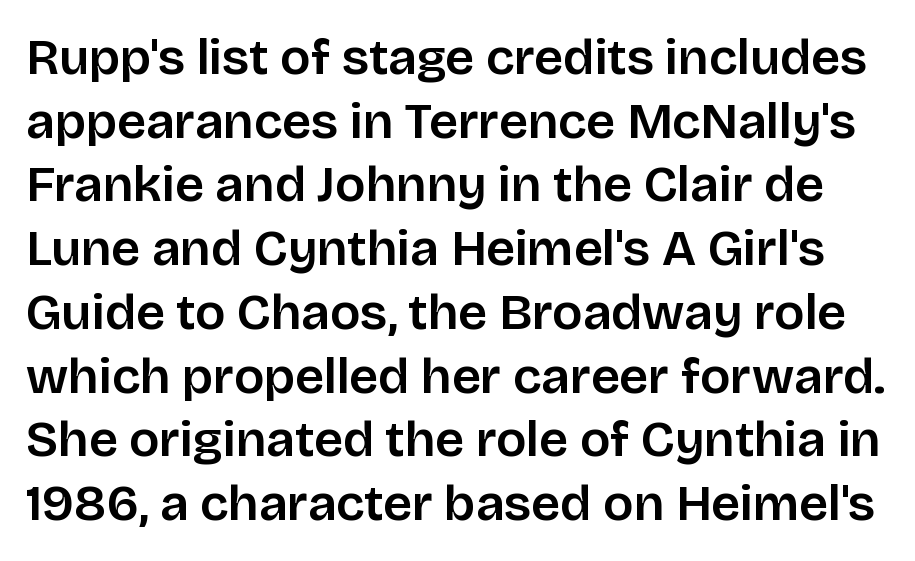
Q: Is the text italic (slanted)? A: No, it is upright.
Q: Is the typeface a serif or a sans-serif typeface? A: Sans-serif.
Q: Is the text underlined? A: No.
Q: Is the spacing between letters normal or unusually wide? A: Normal.
Q: Is the spacing between lines tight, normal or loose? A: Normal.
Q: Width (condensed, normal, or wide)? A: Normal.
Q: Stroke contrast? A: Low.
Q: x-height? A: Large.
Q: Monospaced? A: No.
